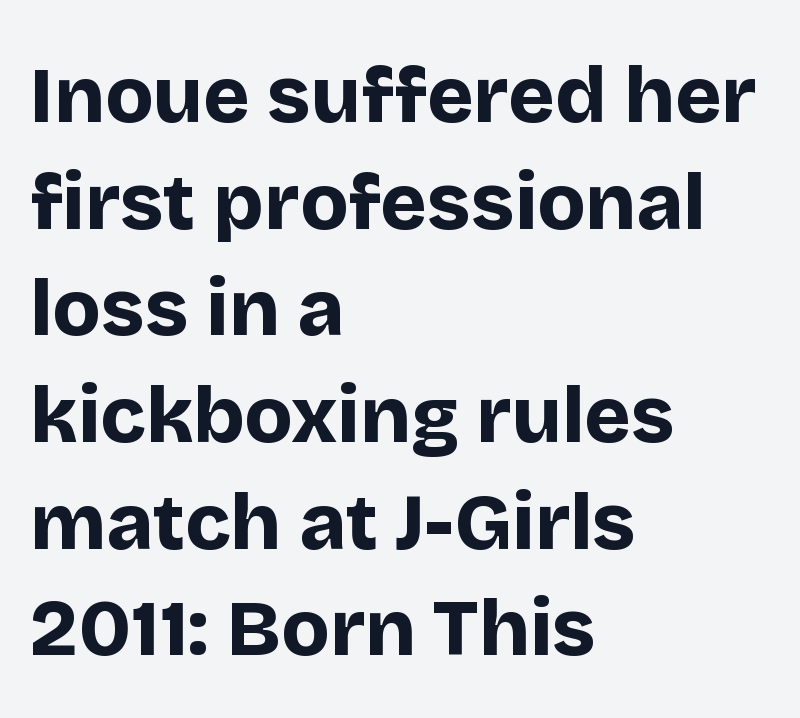
Leading: standard. Think of a printed novel: that variable character pitch is what you see here. Where is the straight margin? On the left. The lettering holds an erect, upright posture throughout.
